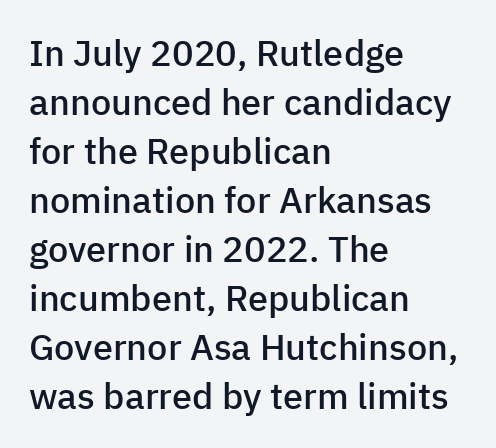
Every stem runs plumb, perpendicular to the baseline. The strip under each line holds only bare page. What weight is shown? A semibold, between regular and bold. Observe the absence of serifs on each vertical stroke in this sample. In terms of letterspacing, this is plain default setting. Rows of type keep a routine distance in the vertical direction.
